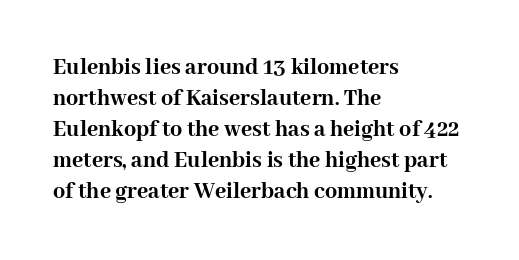
The image shows 24 px bold type, upright; set left-aligned, normal line spacing (1.29x), normal letter spacing, not underlined.
